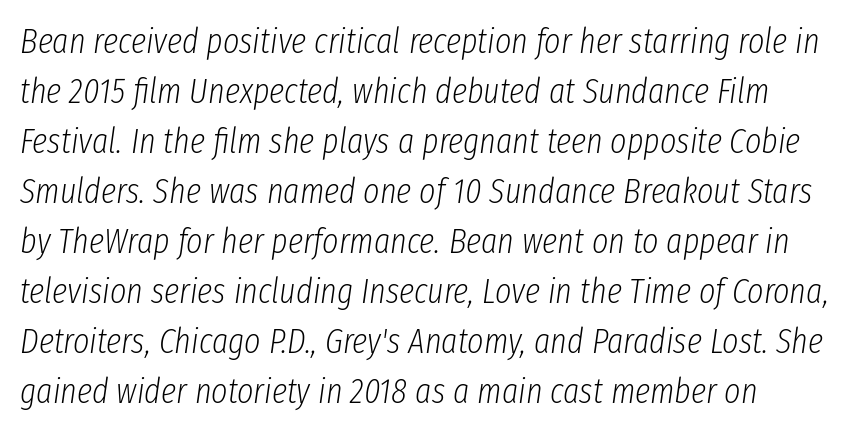
{"italic": "yes", "lean": "right", "slant_degrees": 8, "bold": "no", "weight": "light", "width": "condensed", "stroke_contrast": "low", "x_height": "medium", "monospaced": "no", "underline": "no", "line_spacing": "normal", "line_spacing_ratio": 1.43, "letter_spacing": "normal", "letter_spacing_em": 0.0, "glyph_px": 35}
